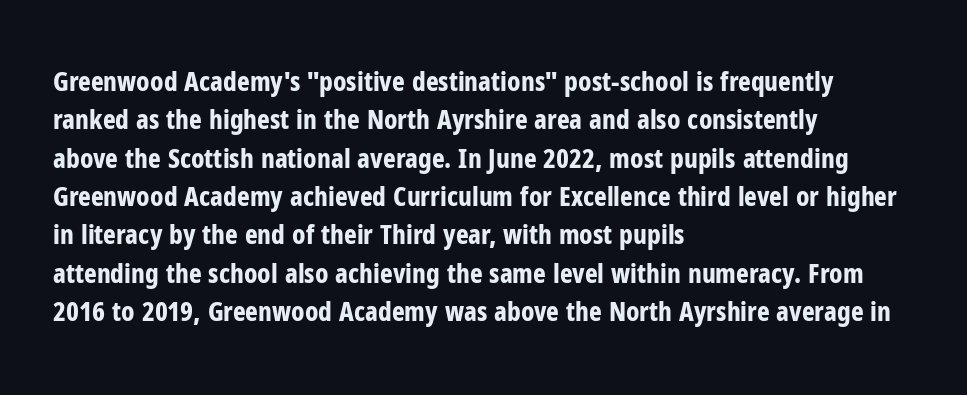
{"italic": "no", "bold": "yes", "underline": "no", "align": "left", "line_spacing": "normal", "line_spacing_ratio": 1.42, "letter_spacing": "normal", "letter_spacing_em": 0.0, "glyph_px": 27}
